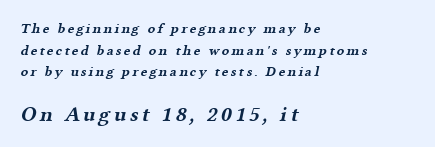
Q: Is the text bold? A: Yes.
Q: Is the text underlined? A: No.
Q: How is the paragraph aligned? A: Left-aligned.
Q: Is the spacing between lines tight, normal or loose? A: Normal.
Q: Which block of text is set in a larger size, the first (top) or the second (bottom)? A: The second (bottom) one.
